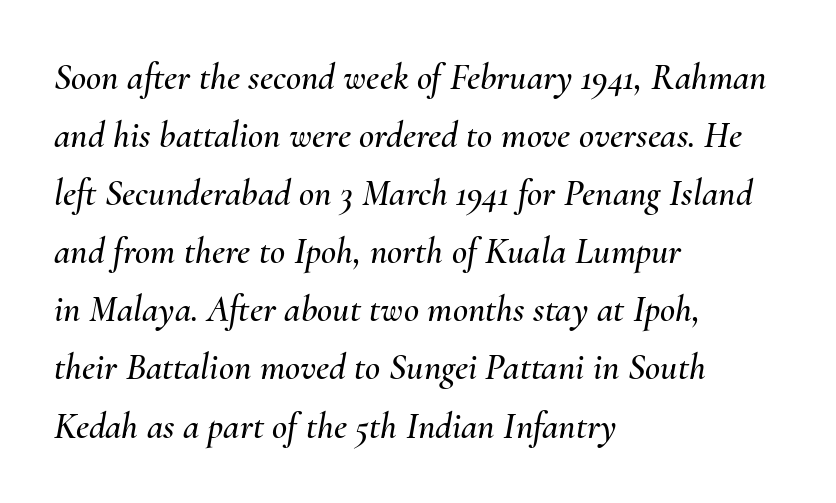
Q: Is the text italic (slanted)? A: Yes, it leans right by about 10 degrees.
Q: Is the text underlined? A: No.
Q: How is the paragraph aligned? A: Left-aligned.
Q: Is the spacing between letters normal or unusually wide? A: Normal.
Q: Is the spacing between lines tight, normal or loose? A: Normal.
Q: Width (condensed, normal, or wide)? A: Normal.
Q: Stroke contrast? A: Medium.
Q: x-height? A: Small.
Q: Monospaced? A: No.
